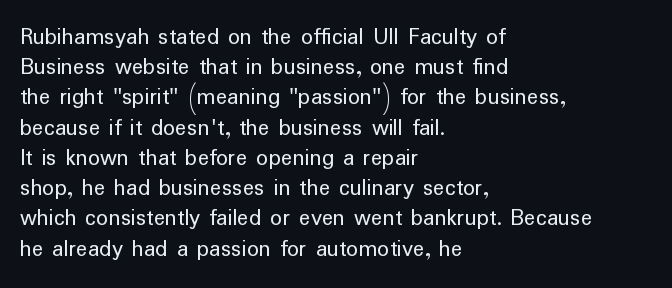
{"italic": "no", "bold": "no", "underline": "no", "align": "left", "line_spacing": "normal", "line_spacing_ratio": 1.26, "letter_spacing": "normal", "letter_spacing_em": 0.0, "glyph_px": 24}
